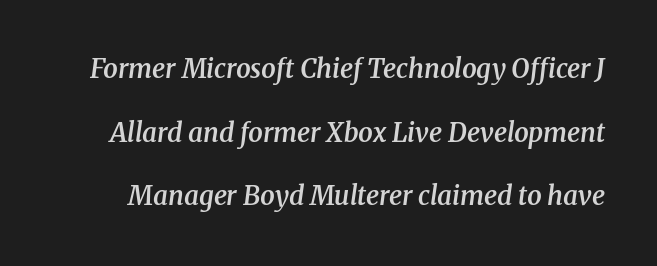
Q: Is the text bold? A: Semi-bold.
Q: Is the text italic (slanted)? A: Yes, it leans right by about 8 degrees.
Q: Is the text underlined? A: No.
Q: Is the spacing between letters normal or unusually wide? A: Normal.
Q: Is the spacing between lines tight, normal or loose? A: Loose.
